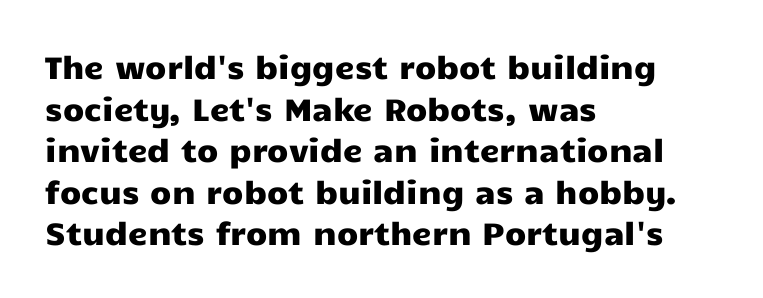
{"serif": "no", "italic": "no", "width": "wide", "stroke_contrast": "low", "x_height": "medium", "monospaced": "no", "underline": "no", "align": "left", "line_spacing": "normal", "line_spacing_ratio": 1.34, "letter_spacing": "normal", "letter_spacing_em": 0.0, "glyph_px": 31}
